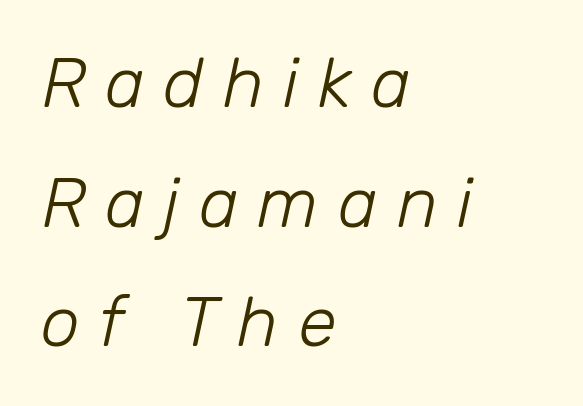
The image shows 70 px light type, italic (leaning right); set left-aligned, line spacing 1.71x, unusually wide letter spacing (+0.27 em), not underlined; low stroke contrast and a medium x-height.
